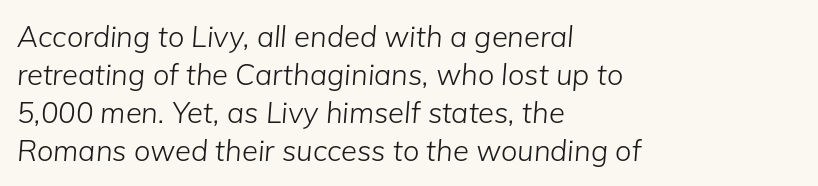
These glyphs show unthickened strokes, regular width or finer. Normally led — the rows are evenly, conventionally spaced. Horizontal alignment here is leftward, the default for most running prose. The gaps between neighbouring characters are ordinary and unremarkable. Looking at the ascenders, they clearly lean.
